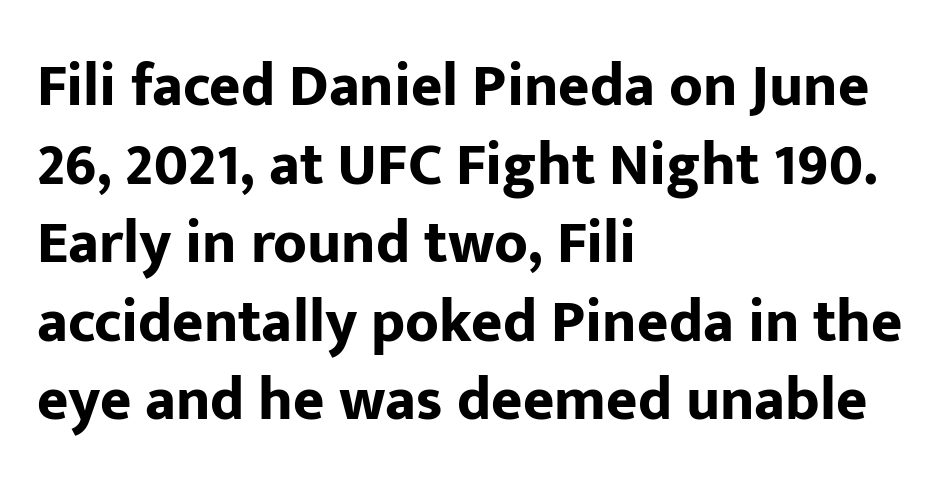
Q: Is the text bold? A: Yes.
Q: Is the text italic (slanted)? A: No, it is upright.
Q: Is the typeface a serif or a sans-serif typeface? A: Sans-serif.
Q: Is the text underlined? A: No.
Q: How is the paragraph aligned? A: Left-aligned.
Q: Is the spacing between letters normal or unusually wide? A: Normal.
Q: Is the spacing between lines tight, normal or loose? A: Normal.
Q: Width (condensed, normal, or wide)? A: Normal.
Q: Stroke contrast? A: Low.
Q: x-height? A: Medium.
Q: Monospaced? A: No.
